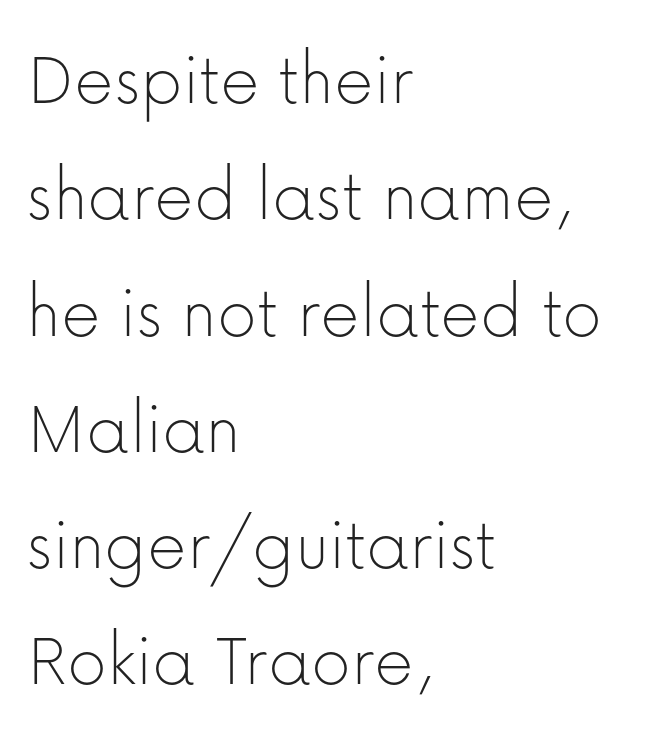
Stem width sits at or under what a default text font uses. Characters remain perfectly vertical along every line. The passage shown has conventional tracking throughout. Just letters on the line, the space beneath them empty. Regular leading.
